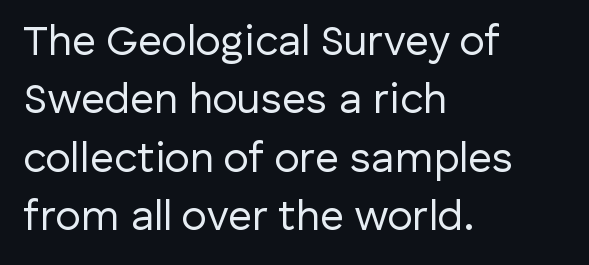
The image shows 42 px regular-weight sans-serif type, upright; set left-aligned, normal line spacing (1.39x), normal letter spacing, not underlined; low stroke contrast and a medium x-height.
